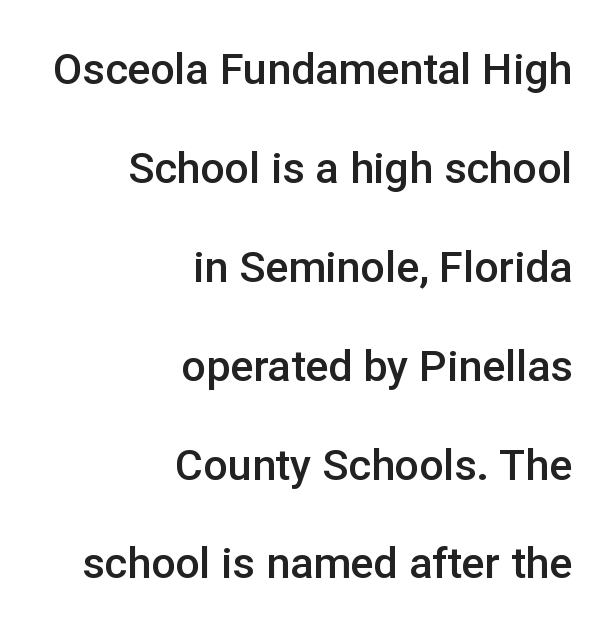
{"serif": "no", "italic": "no", "bold": "semi", "weight": "semibold", "width": "normal", "stroke_contrast": "low", "x_height": "medium", "monospaced": "no", "underline": "no", "align": "right", "line_spacing": "loose", "line_spacing_ratio": 2.3, "letter_spacing": "normal", "letter_spacing_em": 0.0, "glyph_px": 43}
